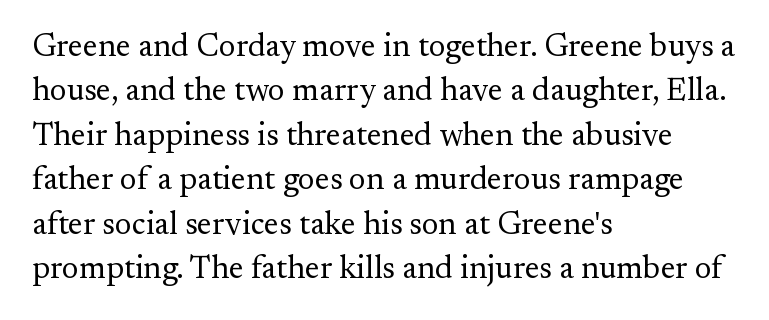
A clean baseline with only descenders dipping below it. The type is set solid horizontally, with unmodified tracking. Vertical stems look standard width or narrower in stroke. Rows of type keep a routine distance in the vertical direction.
